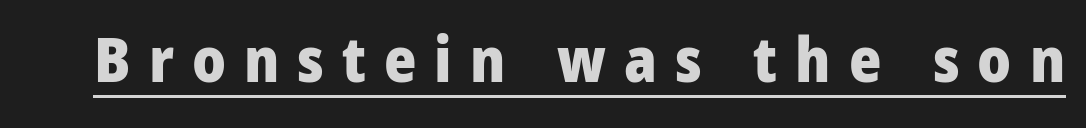
No feet cap the strokes, marking this as sans-serif type. Rendered with straight, roman letterforms. Note the varied advance widths — an 'i' is clearly narrower than an 'm'. Somebody hit Ctrl+U on this one — the words are underlined. Set as a true bold cut, around the 700 mark.
